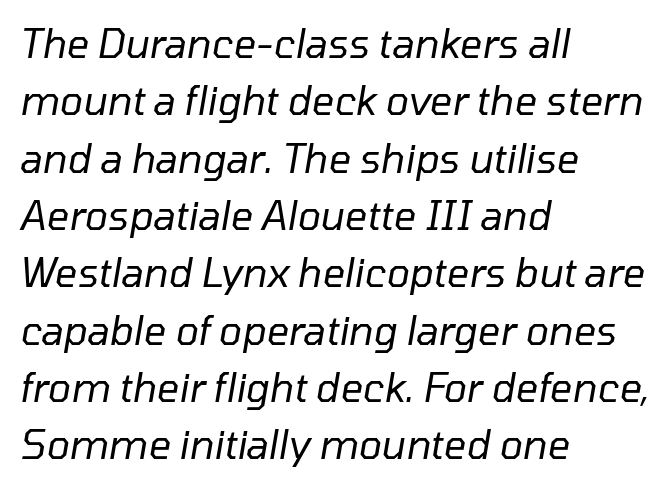
Q: Is the text bold? A: No.
Q: Is the text italic (slanted)? A: Yes, it leans right by about 10 degrees.
Q: Is the text underlined? A: No.
Q: How is the paragraph aligned? A: Left-aligned.
Q: Is the spacing between letters normal or unusually wide? A: Normal.
Q: Is the spacing between lines tight, normal or loose? A: Normal.
Q: Width (condensed, normal, or wide)? A: Normal.
Q: Stroke contrast? A: Low.
Q: x-height? A: Medium.
Q: Monospaced? A: No.
